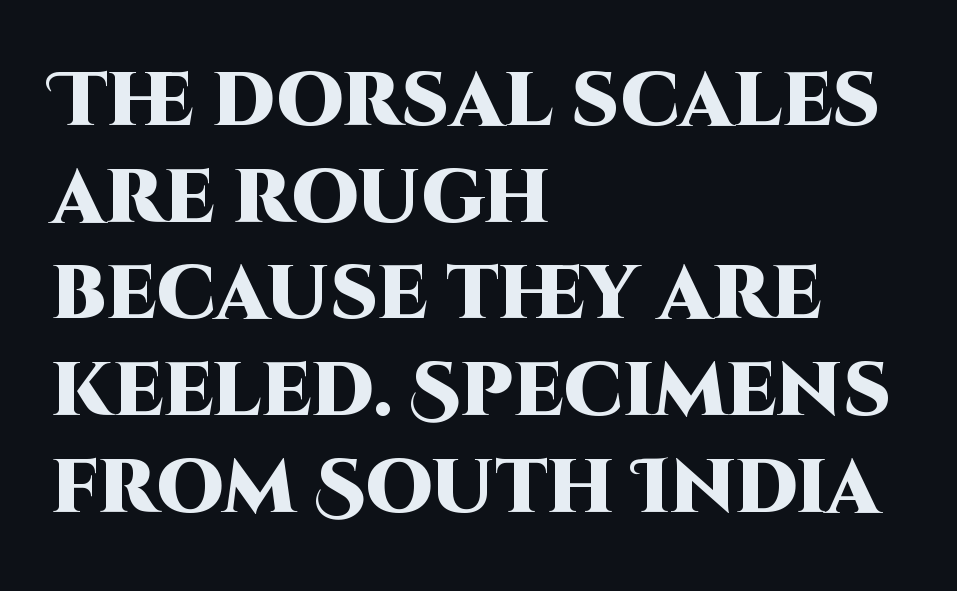
{"serif": "no", "italic": "no", "bold": "yes", "weight": "heavy", "width": "normal", "stroke_contrast": "high", "x_height": "large", "monospaced": "no", "underline": "no", "align": "left", "line_spacing": "normal", "line_spacing_ratio": 1.29, "letter_spacing": "normal", "letter_spacing_em": 0.0, "glyph_px": 75}
